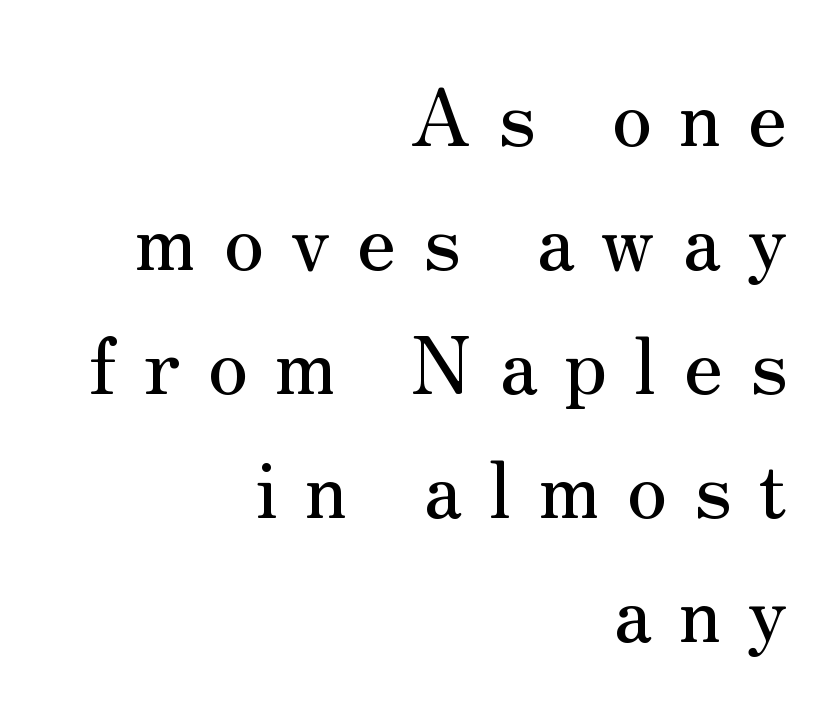
Q: Is the text italic (slanted)? A: No, it is upright.
Q: Is the typeface a serif or a sans-serif typeface? A: Serif.
Q: Is the text underlined? A: No.
Q: How is the paragraph aligned? A: Right-aligned.
Q: Is the spacing between letters normal or unusually wide? A: Unusually wide.
Q: Is the spacing between lines tight, normal or loose? A: Normal.
Q: Width (condensed, normal, or wide)? A: Normal.
Q: Stroke contrast? A: Medium.
Q: x-height? A: Small.
Q: Monospaced? A: No.
